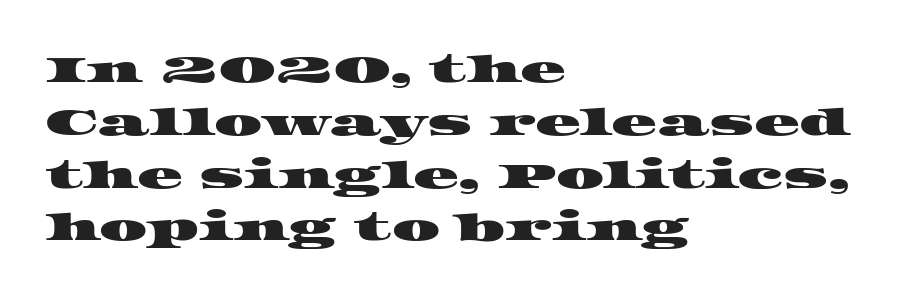
Compared with typical body copy, the letter spacing here is the same. This sample has the flowing, uneven cadence of proportional lettering. If you drew a ruler down the left edge, every line would touch it. Letters rest on an invisible, unmarked baseline.
